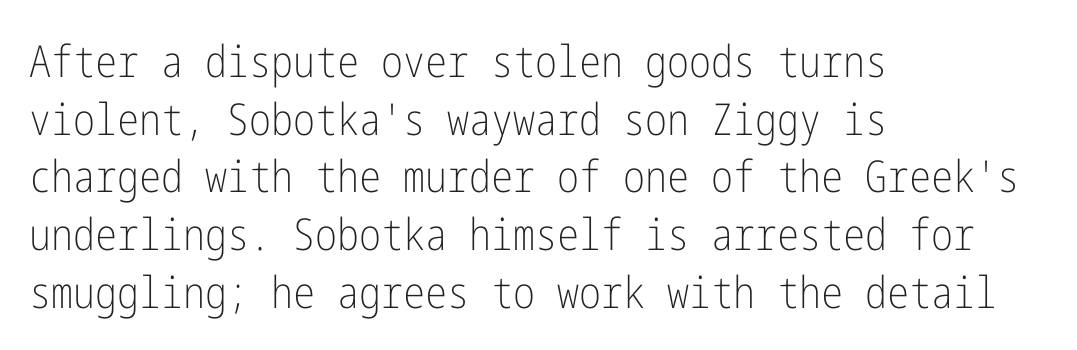
The image shows 44 px light, condensed sans-serif type, upright; set left-aligned, normal line spacing (1.31x), normal letter spacing, not underlined; low stroke contrast and a medium x-height.
